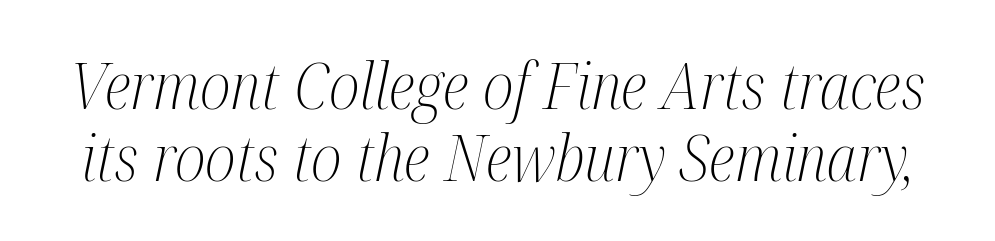
The image shows 63 px light, condensed serif type, italic (leaning right); set tight line spacing (1.14x), normal letter spacing, not underlined; medium stroke contrast and a medium x-height.
